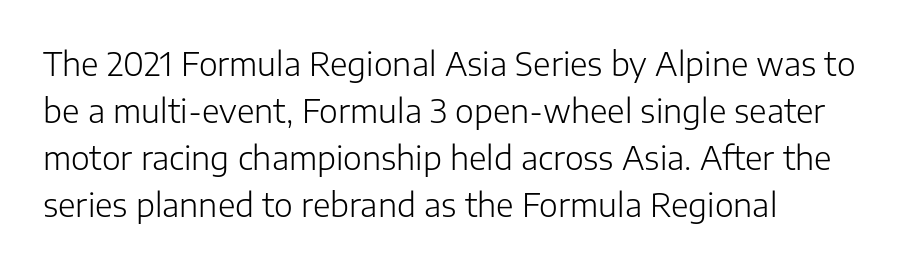
The image shows 32 px light sans-serif type, upright; set left-aligned, normal line spacing (1.47x), normal letter spacing, not underlined; low stroke contrast and a medium x-height.
